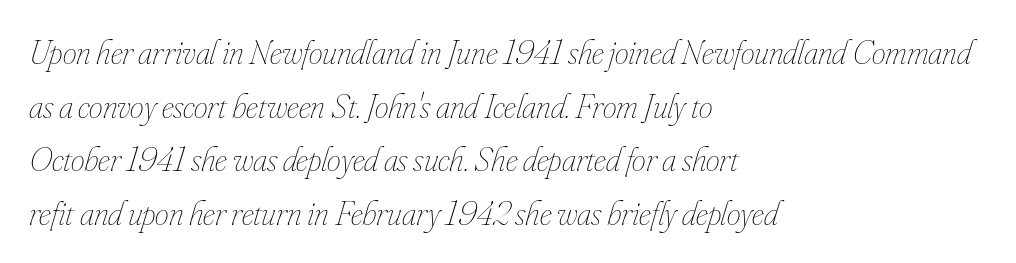
{"italic": "yes", "lean": "right", "slant_degrees": 16, "bold": "no", "weight": "thin", "width": "condensed", "stroke_contrast": "low", "x_height": "small", "monospaced": "no", "underline": "no", "align": "left", "line_spacing": "normal", "line_spacing_ratio": 1.53, "letter_spacing": "normal", "letter_spacing_em": 0.0, "glyph_px": 35}
